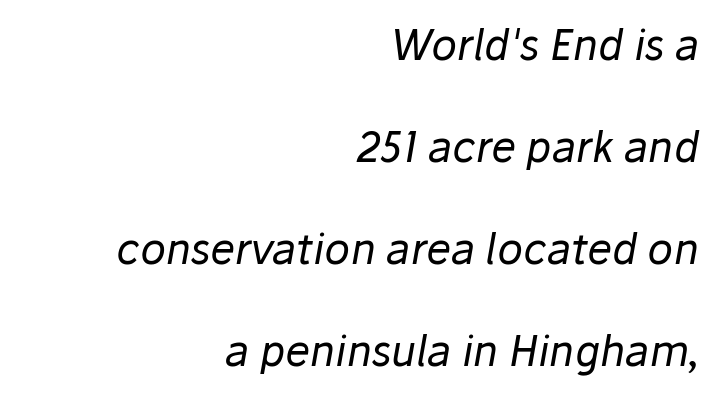
{"italic": "yes", "lean": "right", "slant_degrees": 10, "bold": "no", "weight": "regular", "width": "normal", "stroke_contrast": "low", "x_height": "medium", "monospaced": "no", "underline": "no", "align": "right", "line_spacing": "loose", "line_spacing_ratio": 2.43, "letter_spacing": "normal", "letter_spacing_em": 0.0, "glyph_px": 42}
